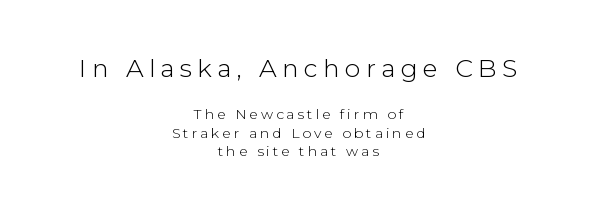
The image shows 25 px text type, upright; set centered, normal line spacing (1.33x), unusually wide letter spacing (+0.21 em), not underlined; the first (top) block is 1.79x larger.
